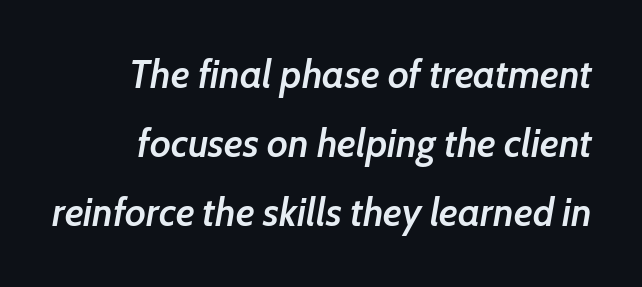
Q: Is the text bold? A: Semi-bold.
Q: Is the text italic (slanted)? A: Yes, it leans right by about 7 degrees.
Q: Is the text underlined? A: No.
Q: Is the spacing between letters normal or unusually wide? A: Normal.
Q: Width (condensed, normal, or wide)? A: Normal.
Q: Stroke contrast? A: Low.
Q: x-height? A: Medium.
Q: Monospaced? A: No.
